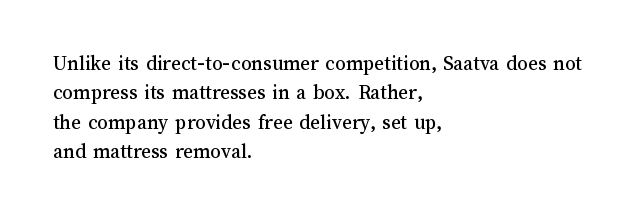
The image shows 21 px text type, upright; set left-aligned, normal line spacing (1.4x), normal letter spacing, not underlined.
